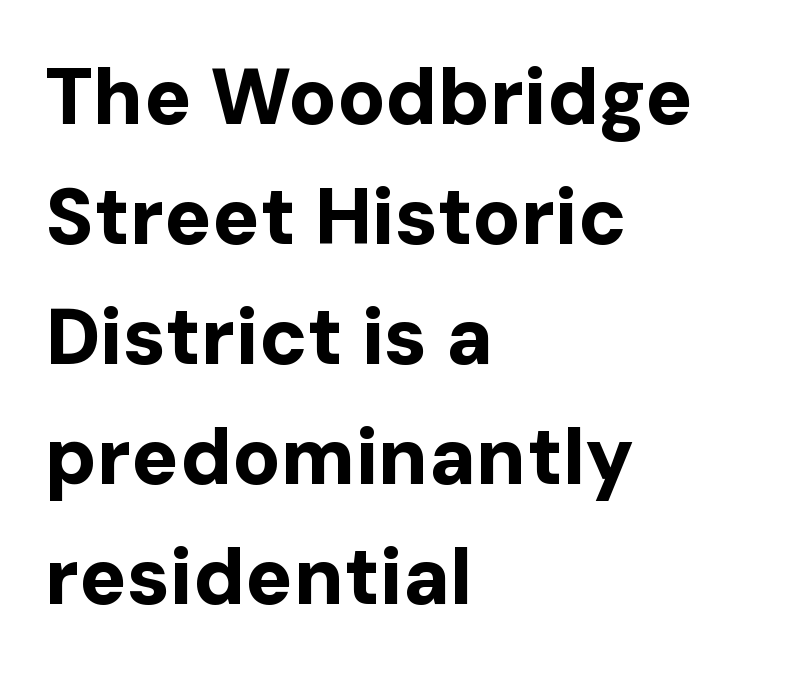
{"serif": "no", "italic": "no", "bold": "yes", "weight": "bold", "width": "normal", "stroke_contrast": "low", "x_height": "medium", "monospaced": "no", "underline": "no", "align": "left", "line_spacing": "normal", "line_spacing_ratio": 1.52, "letter_spacing": "normal", "letter_spacing_em": 0.0, "glyph_px": 79}
